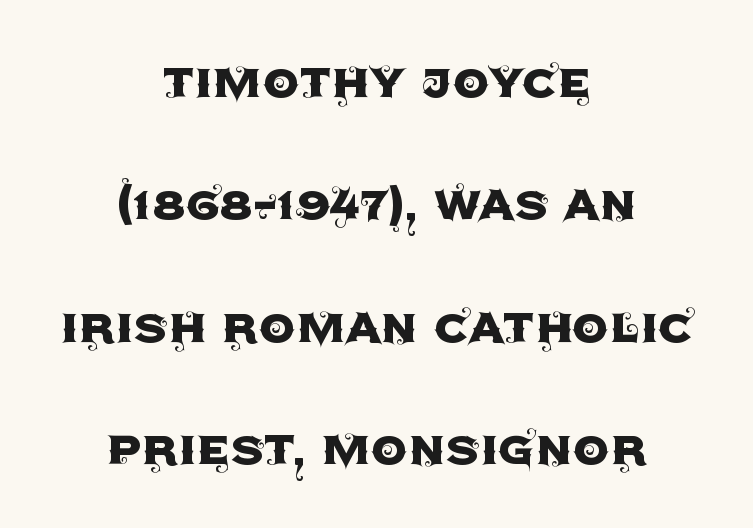
{"serif": "no", "italic": "no", "width": "normal", "x_height": "large", "monospaced": "no", "underline": "no", "align": "center", "line_spacing": "loose", "line_spacing_ratio": 2.11, "letter_spacing": "normal", "letter_spacing_em": 0.0, "glyph_px": 58}
